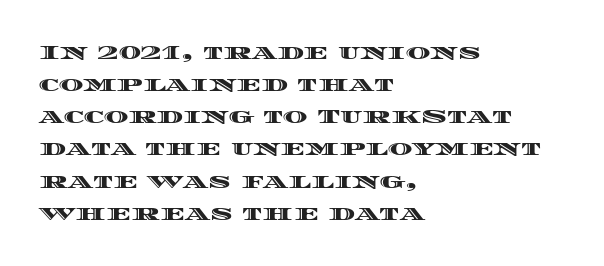
Q: Is the text italic (slanted)? A: No, it is upright.
Q: Is the text underlined? A: No.
Q: How is the paragraph aligned? A: Left-aligned.
Q: Is the spacing between letters normal or unusually wide? A: Normal.
Q: Is the spacing between lines tight, normal or loose? A: Normal.
